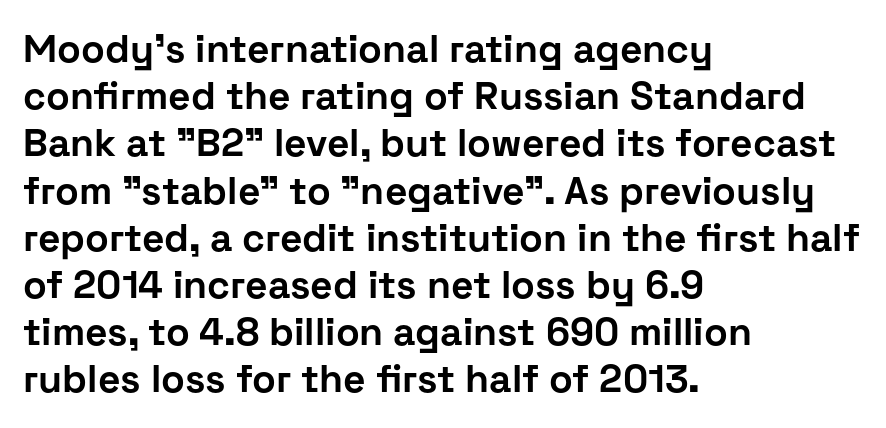
Q: Is the text bold? A: Yes.
Q: Is the text italic (slanted)? A: No, it is upright.
Q: Is the typeface a serif or a sans-serif typeface? A: Sans-serif.
Q: Is the text underlined? A: No.
Q: How is the paragraph aligned? A: Left-aligned.
Q: Is the spacing between letters normal or unusually wide? A: Normal.
Q: Width (condensed, normal, or wide)? A: Normal.
Q: Stroke contrast? A: Low.
Q: x-height? A: Medium.
Q: Monospaced? A: No.
